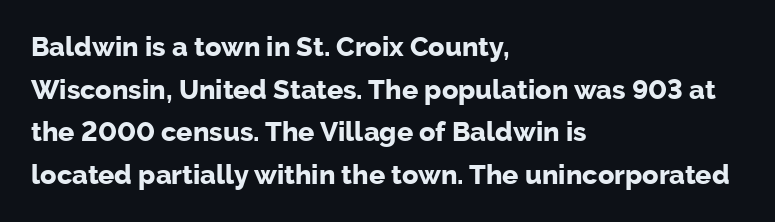
{"italic": "no", "bold": "yes", "underline": "no", "align": "left", "line_spacing": "normal", "line_spacing_ratio": 1.58, "letter_spacing": "normal", "letter_spacing_em": 0.0, "glyph_px": 27}
